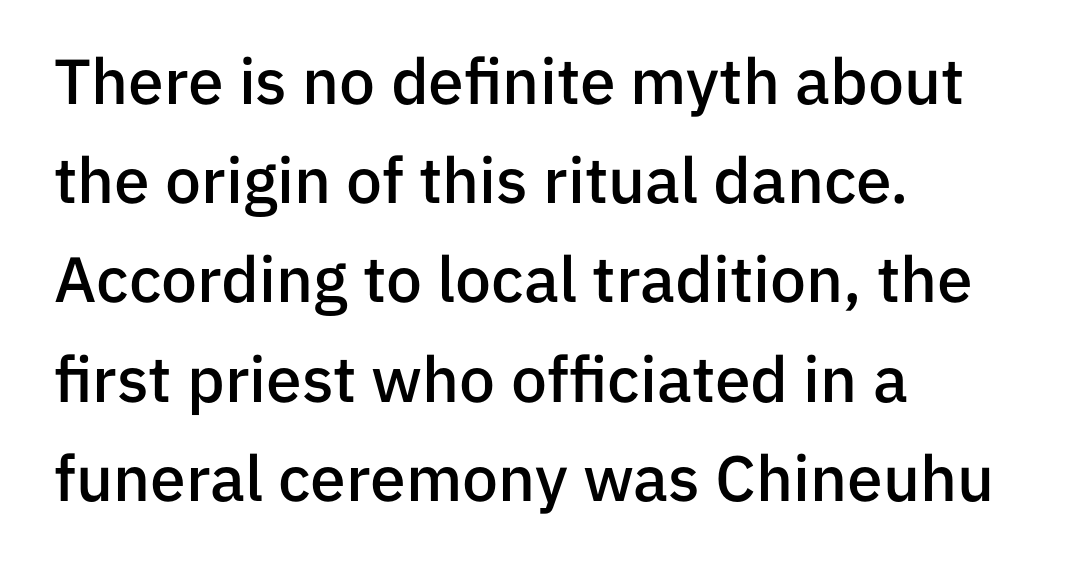
The image shows 64 px semibold sans-serif type, upright; set left-aligned, normal line spacing (1.55x), normal letter spacing, not underlined; low stroke contrast and a medium x-height.
